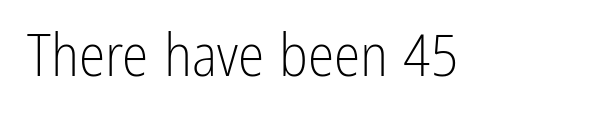
No chunkiness to these letters — they're not bold. Think of a printed novel: that variable character pitch is what you see here. Style check: upright. The letterforms sit shoulder to shoulder at normal distance. Examine the stroke ends and you'll find no serifs.
